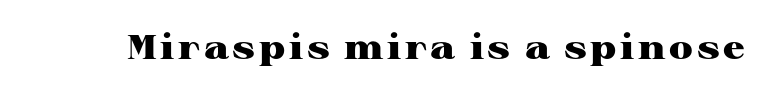
Q: Is the text bold? A: Yes.
Q: Is the text italic (slanted)? A: No, it is upright.
Q: Is the typeface a serif or a sans-serif typeface? A: Serif.
Q: Is the text underlined? A: No.
Q: Width (condensed, normal, or wide)? A: Wide.
Q: Stroke contrast? A: High.
Q: x-height? A: Medium.
Q: Monospaced? A: No.
